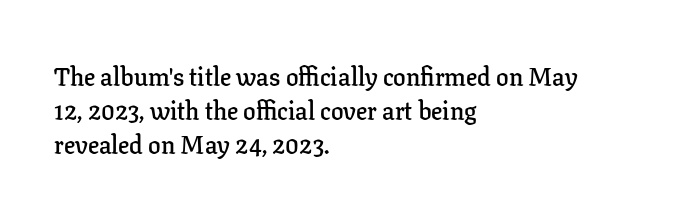
{"italic": "no", "bold": "semi", "underline": "no", "align": "left", "line_spacing": "normal", "line_spacing_ratio": 1.36, "letter_spacing": "normal", "letter_spacing_em": 0.0, "glyph_px": 25}
